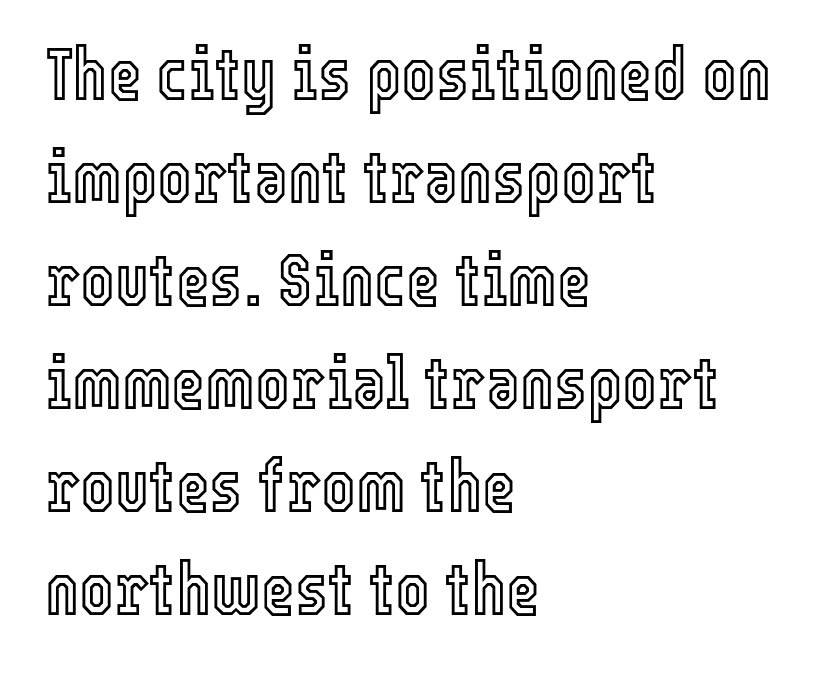
Q: Is the text italic (slanted)? A: No, it is upright.
Q: Is the text underlined? A: No.
Q: How is the paragraph aligned? A: Left-aligned.
Q: Is the spacing between letters normal or unusually wide? A: Normal.
Q: Is the spacing between lines tight, normal or loose? A: Normal.
Q: Width (condensed, normal, or wide)? A: Condensed.
Q: x-height? A: Medium.
Q: Monospaced? A: No.
